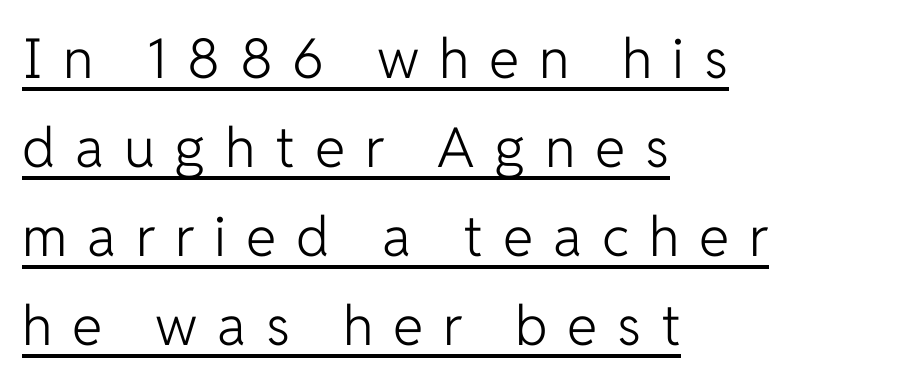
The image shows 55 px light sans-serif type, upright; set left-aligned, normal line spacing (1.62x), unusually wide letter spacing (+0.36 em), underlined; low stroke contrast and a medium x-height.
